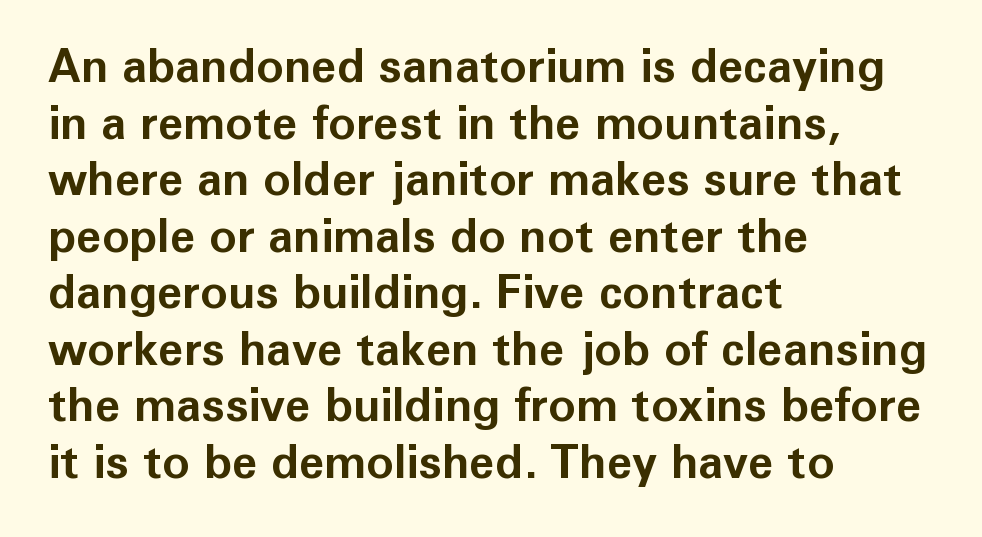
Are there feet on the stems? There aren't — it's a sans. Heft: maximum for text — a bold. The gap between lines stays unmarked. Every character sits straight up, as roman type does. Left-aligned paragraph, ragged on the right.
